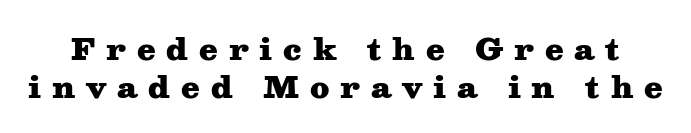
The image shows 30 px heavy, wide serif type, upright; set normal line spacing (1.26x), unusually wide letter spacing (+0.36 em), not underlined; medium stroke contrast and a medium x-height.
